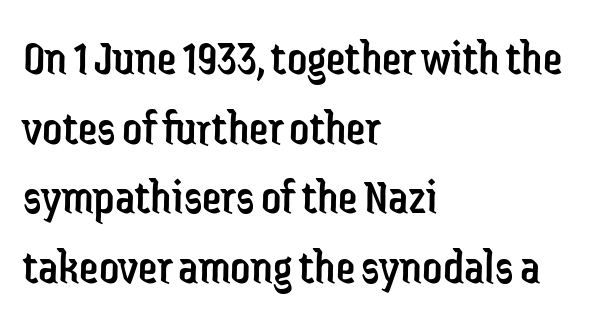
If you measured baseline to baseline, you'd find a middling distance. This is roman type, the default non-slanted kind. Are there feet on the stems? There aren't — it's a sans. These lines stack with their left ends in a neat column. The specimen omits any rule beneath the text block's lines.
